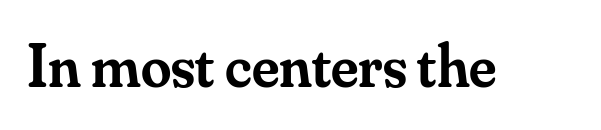
The image shows 61 px semibold serif type, upright; set normal letter spacing, not underlined; medium stroke contrast and a small x-height.
